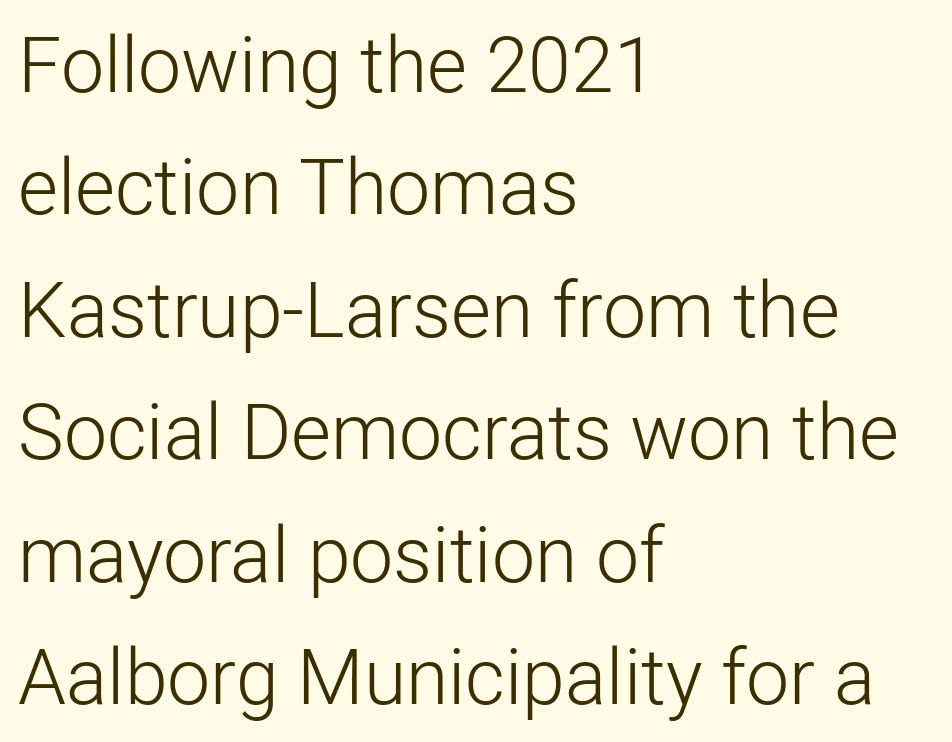
The image shows 77 px light sans-serif type, upright; set left-aligned, normal line spacing (1.59x), normal letter spacing, not underlined; low stroke contrast and a medium x-height.
